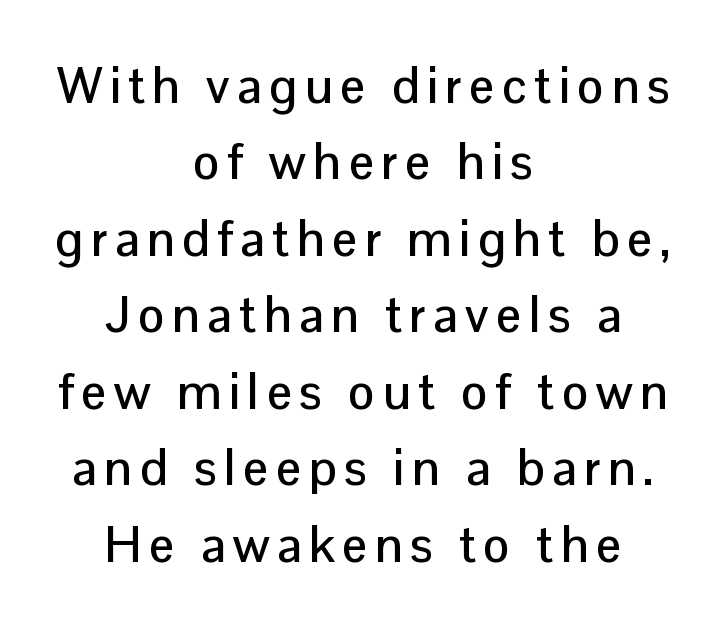
Posture: upright roman. The text block is weighted toward neither margin, spreading evenly from the middle. Letters rest on an invisible, unmarked baseline. Students, observe: this is what conventionally led text looks like.
